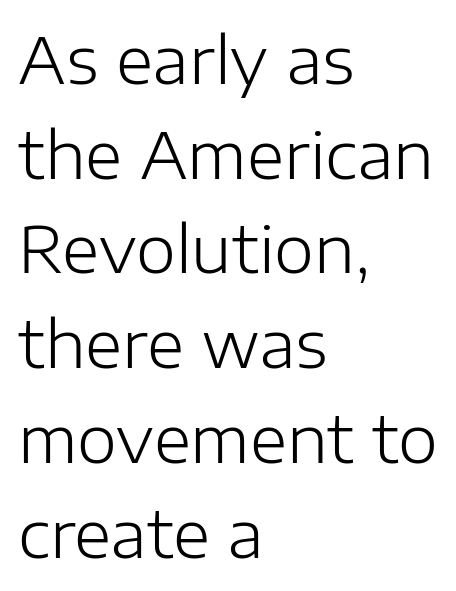
The image shows 64 px light sans-serif type, upright; set left-aligned, normal line spacing (1.48x), normal letter spacing, not underlined; low stroke contrast and a medium x-height.
